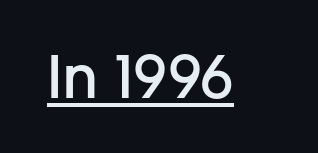
Q: Is the text bold? A: Semi-bold.
Q: Is the text italic (slanted)? A: No, it is upright.
Q: Is the typeface a serif or a sans-serif typeface? A: Sans-serif.
Q: Is the text underlined? A: Yes.
Q: Is the spacing between letters normal or unusually wide? A: Normal.
Q: Width (condensed, normal, or wide)? A: Normal.
Q: Stroke contrast? A: Low.
Q: x-height? A: Medium.
Q: Monospaced? A: No.
